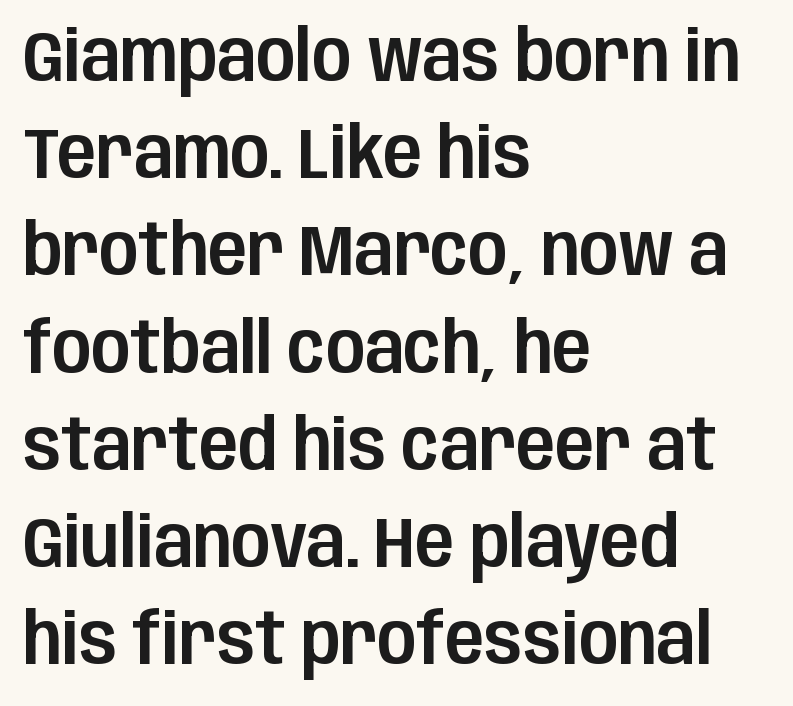
The image shows 72 px condensed sans-serif type, upright; set left-aligned, normal line spacing (1.35x), normal letter spacing, not underlined; low stroke contrast and a large x-height.
